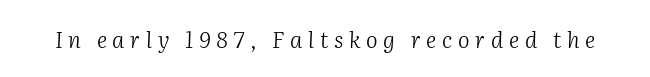
{"italic": "yes", "lean": "right", "slant_degrees": 2, "bold": "no", "underline": "no", "letter_spacing": "wide", "letter_spacing_em": 0.26, "glyph_px": 22}
